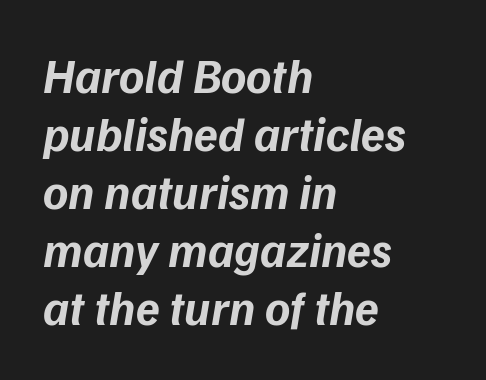
Clear beneath every line of the passage. Do the characters align in a grid? No, the font is proportional. Is the type slanted? Yes — the strokes lean at a clear angle. The rendering keeps characters at their native spacing. This rendering uses left alignment, leaving the right contour irregular. The face used here has the dense, thick strokes of a bold.
